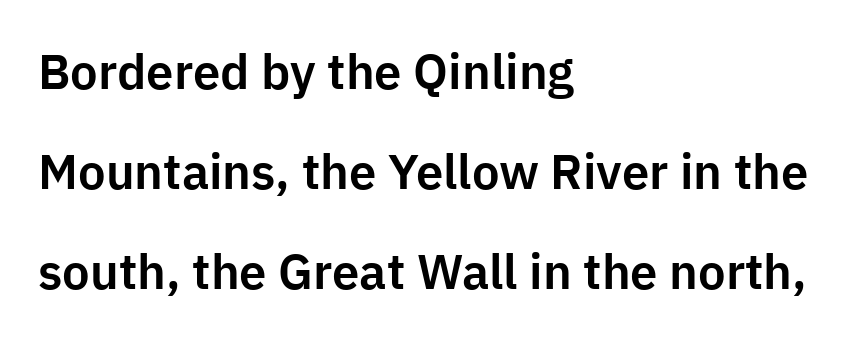
Short note: letters normally spaced. This sample uses an upright cut, with every glyph sitting square on the baseline. No word sits above an underline. The setting favours the left margin, as ordinary paragraphs usually do. Vertical spacing — loose. The rendering shows plain stroke endings on the letterforms — a sans-serif design.
